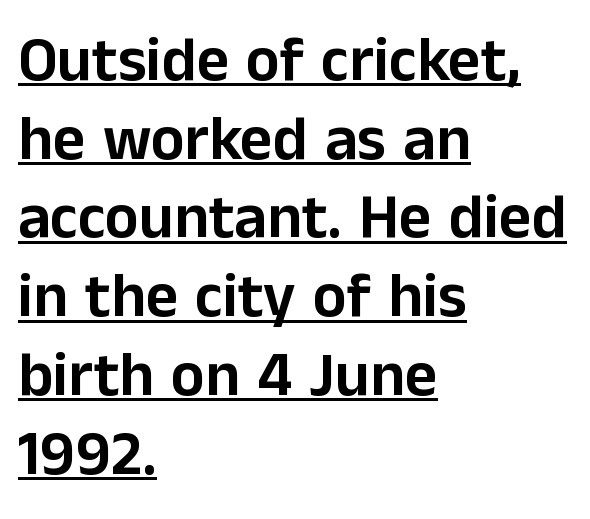
The font family rendered here belongs to the sans-serif group. This sample keeps an unexceptional amount of space between lines. Vertical strokes here are truly vertical. Caption: multi-line text, flush left, ragged right. Words appear dense and cohesive because spacing is normal. Honestly, the underline is the first thing you notice here.
